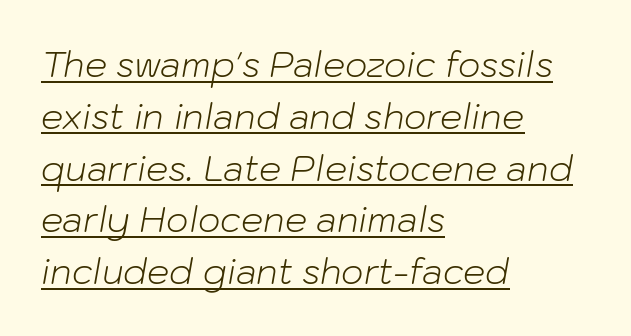
Every character sits at an angle, as italics do. One-word summary of the alignment: left. The letters sit at their default tracking, neither squeezed nor spread. The letters look calm and open, with moderate or lighter stems. Varying glyph widths throughout — classic text-font behaviour.
